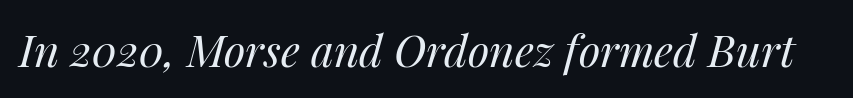
Q: Is the text bold? A: No.
Q: Is the text italic (slanted)? A: Yes, it leans right by about 14 degrees.
Q: Is the text underlined? A: No.
Q: Is the spacing between letters normal or unusually wide? A: Normal.
Q: Width (condensed, normal, or wide)? A: Normal.
Q: Stroke contrast? A: Medium.
Q: x-height? A: Medium.
Q: Monospaced? A: No.
